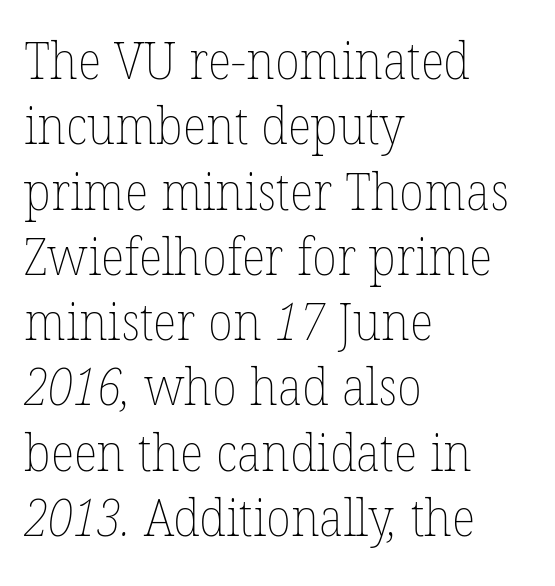
The image shows 51 px thin type; set left-aligned, normal line spacing (1.28x), normal letter spacing, not underlined; low stroke contrast and a medium x-height.
